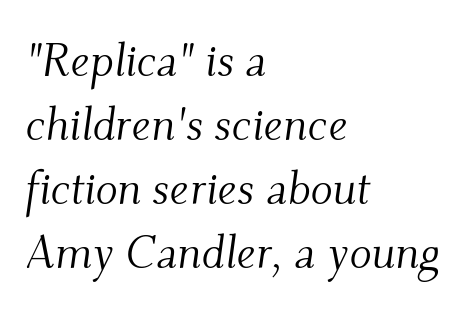
The image shows 46 px light serif type, italic (leaning right); set left-aligned, normal line spacing (1.39x), normal letter spacing, not underlined; medium stroke contrast and a small x-height.
